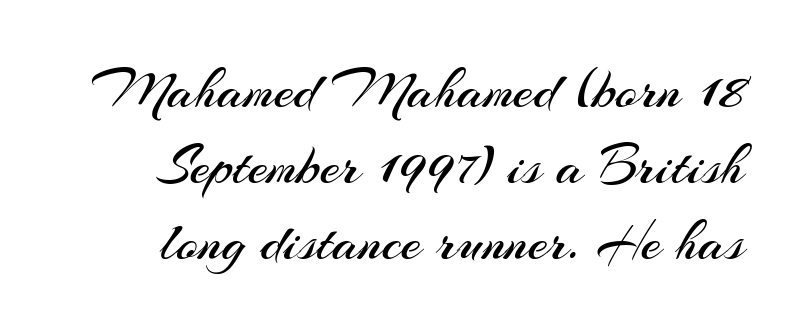
{"serif": "no", "bold": "no", "weight": "regular", "width": "normal", "stroke_contrast": "medium", "x_height": "small", "monospaced": "no", "underline": "no", "line_spacing": "normal", "line_spacing_ratio": 1.33, "letter_spacing": "normal", "letter_spacing_em": 0.0, "glyph_px": 57}
